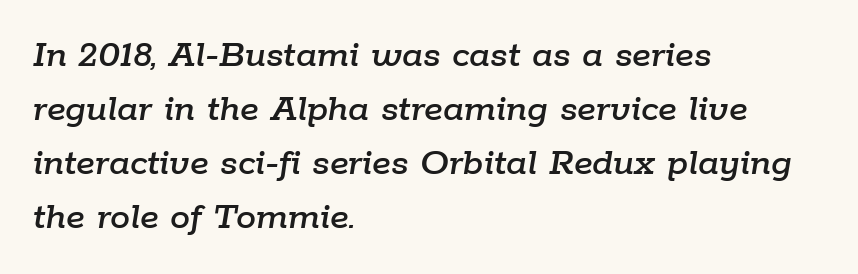
Does the copy run flush right? No — it runs flush left. The leading is moderate, giving the passage an even texture. The type is set solid horizontally, with unmodified tracking. Plain, unruled lines of type. This sample has the flowing, uneven cadence of proportional lettering. Looking at the ascenders, they clearly lean.
